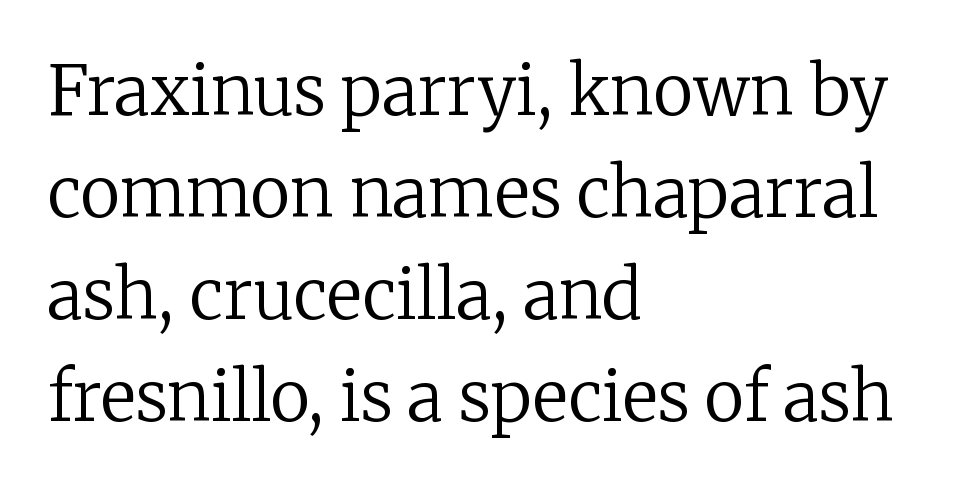
Nothing unusual about the tracking: characters are spaced as the font intends. What kind of face is this? One with serifs. The rendering anchors every line to the left-hand side. One glance says typical: line gaps are just what's usual. Does the lettering tilt? It doesn't — this is upright. Note the varied advance widths — an 'i' is clearly narrower than an 'm'.
